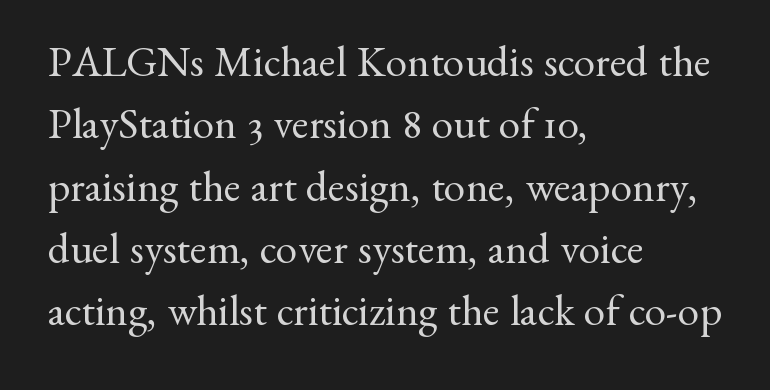
The image shows 43 px regular-weight serif type, upright; set left-aligned, normal line spacing (1.45x), normal letter spacing, not underlined; medium stroke contrast and a small x-height.
